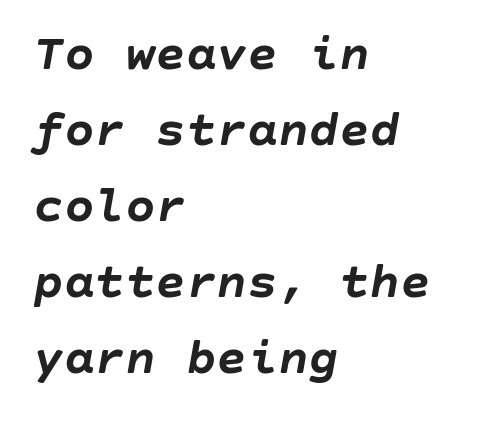
{"italic": "yes", "lean": "right", "slant_degrees": 10, "bold": "yes", "weight": "semibold", "width": "normal", "stroke_contrast": "low", "x_height": "large", "underline": "no", "align": "left", "line_spacing": "normal", "line_spacing_ratio": 1.49, "letter_spacing": "normal", "letter_spacing_em": 0.0, "glyph_px": 51}
